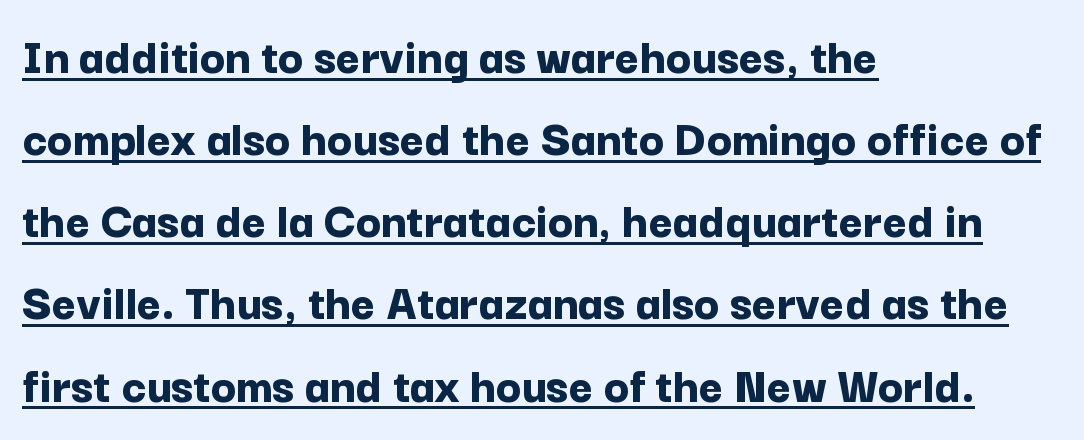
The image shows 52 px bold sans-serif type, upright; set left-aligned, normal line spacing (1.58x), normal letter spacing, underlined; low stroke contrast and a medium x-height.
